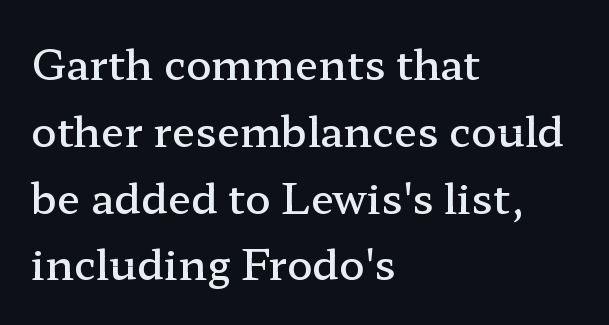
Q: Is the text bold? A: Semi-bold.
Q: Is the text italic (slanted)? A: No, it is upright.
Q: Is the typeface a serif or a sans-serif typeface? A: Serif.
Q: Is the text underlined? A: No.
Q: How is the paragraph aligned? A: Left-aligned.
Q: Is the spacing between letters normal or unusually wide? A: Normal.
Q: Is the spacing between lines tight, normal or loose? A: Normal.
Q: Width (condensed, normal, or wide)? A: Wide.
Q: Stroke contrast? A: Low.
Q: x-height? A: Medium.
Q: Monospaced? A: No.
